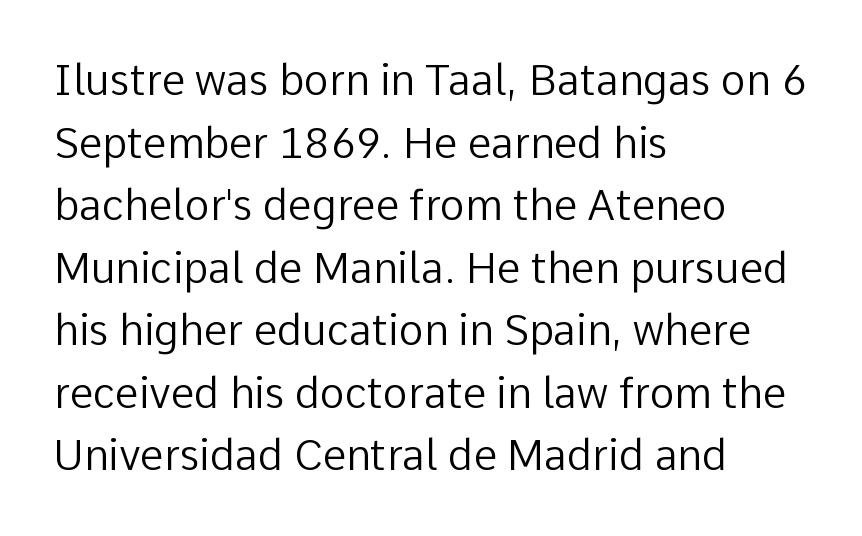
{"serif": "no", "italic": "no", "bold": "no", "weight": "regular", "width": "normal", "stroke_contrast": "low", "x_height": "medium", "monospaced": "no", "underline": "no", "align": "left", "line_spacing": "normal", "line_spacing_ratio": 1.49, "letter_spacing": "normal", "letter_spacing_em": 0.0, "glyph_px": 42}
